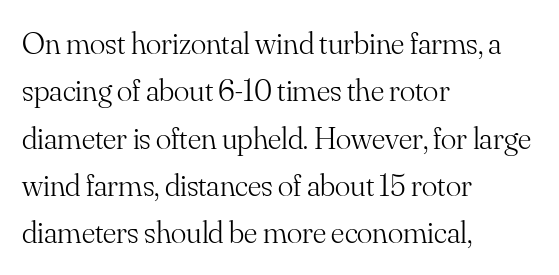
The image shows 32 px light serif type, upright; set left-aligned, normal line spacing (1.48x), normal letter spacing, not underlined; medium stroke contrast and a small x-height.
